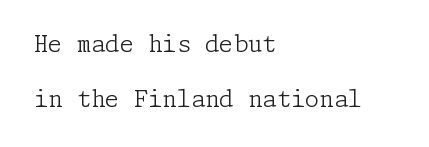
Caption: multi-line text, flush left, ragged right. The space directly below the letters is spotless. The space between consecutive lines is lavish. Letters have the restrained weight of plain body copy at most.
